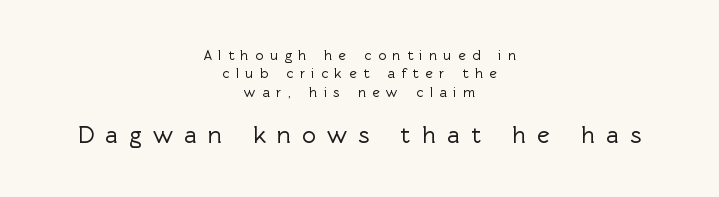
The emphasis by scale lands on block number two, below. Vertical strokes here are truly vertical. Leading: standard. Is the block centered? Yes — each line is placed symmetrically about the middle. Does extra space separate the letters? Yes, quite a lot of it. Underline: absent.
